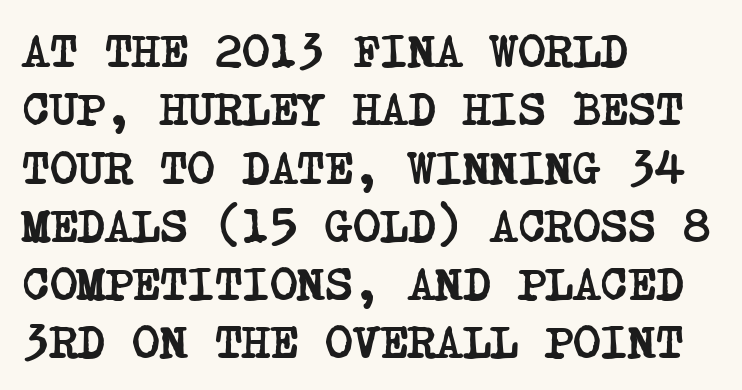
The image shows 47 px semibold, condensed serif type; set left-aligned, line spacing 1.24x, normal letter spacing, not underlined; low stroke contrast and a large x-height.
